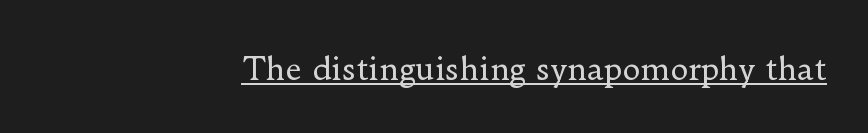
Q: Is the text bold? A: No.
Q: Is the text italic (slanted)? A: No, it is upright.
Q: Is the typeface a serif or a sans-serif typeface? A: Serif.
Q: Is the text underlined? A: Yes.
Q: How is the paragraph aligned? A: Right-aligned.
Q: Is the spacing between letters normal or unusually wide? A: Normal.
Q: Width (condensed, normal, or wide)? A: Normal.
Q: Stroke contrast? A: Low.
Q: x-height? A: Small.
Q: Monospaced? A: No.
